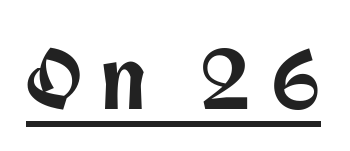
Q: Is the text italic (slanted)? A: No, it is upright.
Q: Is the typeface a serif or a sans-serif typeface? A: Sans-serif.
Q: Is the text underlined? A: Yes.
Q: Is the spacing between letters normal or unusually wide? A: Unusually wide.
Q: Width (condensed, normal, or wide)? A: Condensed.
Q: Stroke contrast? A: Low.
Q: x-height? A: Large.
Q: Monospaced? A: No.
